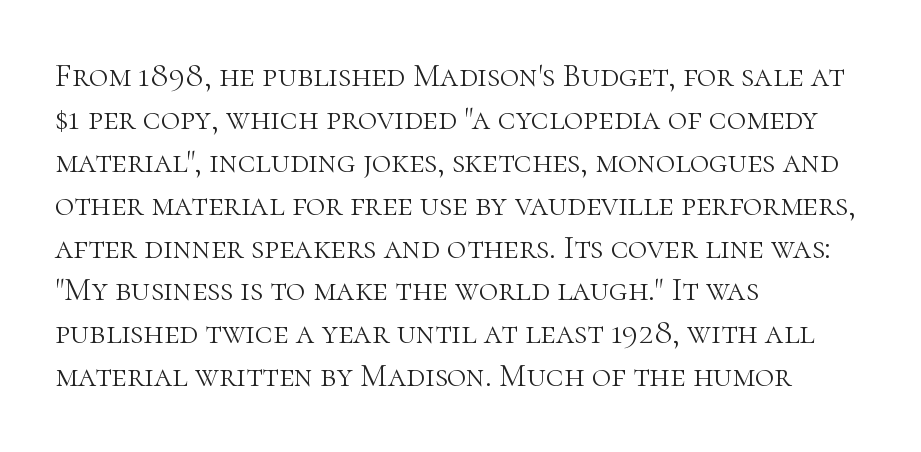
Q: Is the text bold? A: No.
Q: Is the text italic (slanted)? A: No, it is upright.
Q: Is the typeface a serif or a sans-serif typeface? A: Serif.
Q: Is the text underlined? A: No.
Q: How is the paragraph aligned? A: Left-aligned.
Q: Is the spacing between letters normal or unusually wide? A: Normal.
Q: Is the spacing between lines tight, normal or loose? A: Normal.
Q: Width (condensed, normal, or wide)? A: Normal.
Q: Stroke contrast? A: High.
Q: x-height? A: Medium.
Q: Monospaced? A: No.
